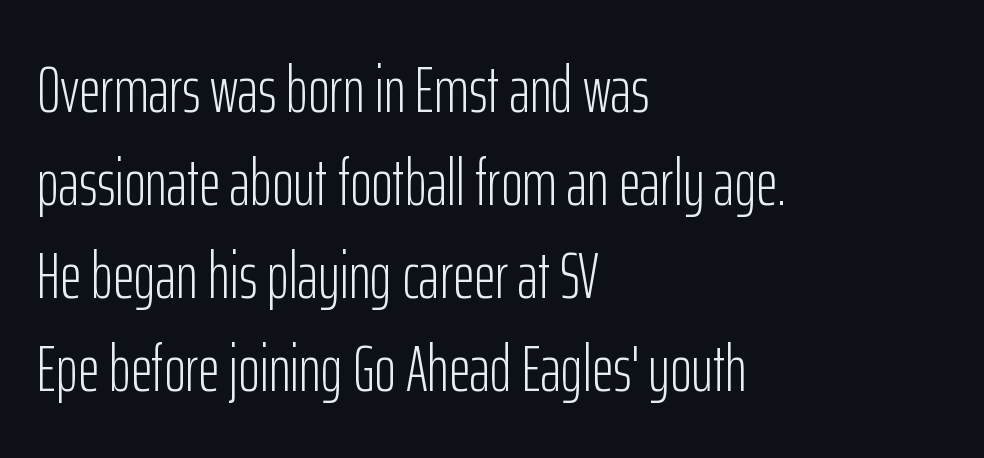
Normally led — the rows are evenly, conventionally spaced. Weight: in the light-to-regular range. Stroke terminals: plain, sans-serif. Tracking here is standard; glyphs follow each other at the usual distance. Every character sits straight up, as roman type does.
